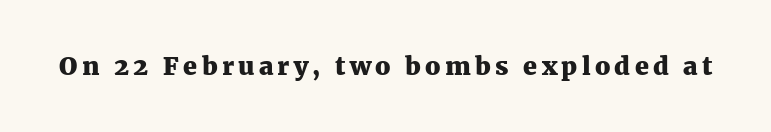
Q: Is the text bold? A: Yes.
Q: Is the text italic (slanted)? A: No, it is upright.
Q: Is the text underlined? A: No.
